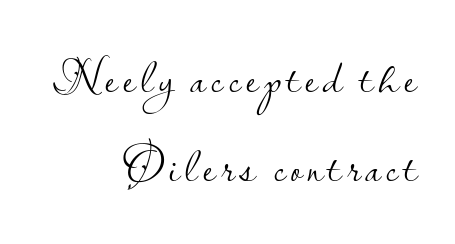
Q: Is the text bold? A: No.
Q: Is the text italic (slanted)? A: Yes.
Q: Is the typeface a serif or a sans-serif typeface? A: Sans-serif.
Q: Is the text underlined? A: No.
Q: How is the paragraph aligned? A: Right-aligned.
Q: Width (condensed, normal, or wide)? A: Normal.
Q: Stroke contrast? A: Low.
Q: x-height? A: Small.
Q: Monospaced? A: No.
